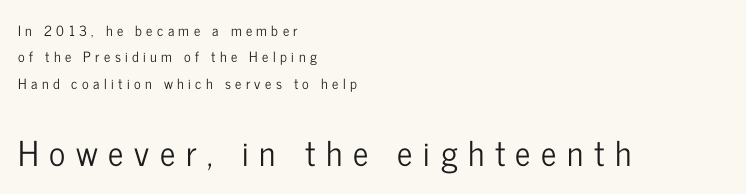
Q: Is the text italic (slanted)? A: No, it is upright.
Q: Is the typeface a serif or a sans-serif typeface? A: Sans-serif.
Q: Is the text underlined? A: No.
Q: How is the paragraph aligned? A: Left-aligned.
Q: Is the spacing between letters normal or unusually wide? A: Unusually wide.
Q: Which block of text is set in a larger size, the first (top) or the second (bottom)? A: The second (bottom) one.
Q: Width (condensed, normal, or wide)? A: Condensed.
Q: Stroke contrast? A: Low.
Q: x-height? A: Medium.
Q: Monospaced? A: No.
